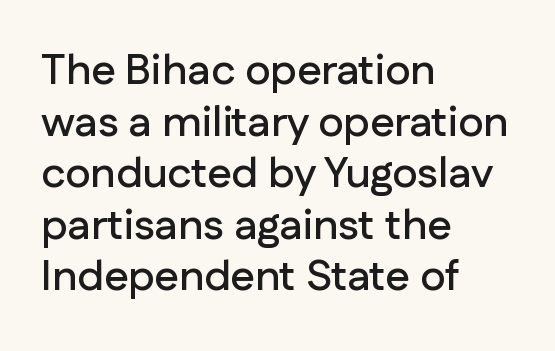
{"serif": "no", "italic": "no", "width": "normal", "stroke_contrast": "low", "x_height": "medium", "monospaced": "no", "underline": "no", "align": "left", "line_spacing_ratio": 1.2, "letter_spacing": "normal", "letter_spacing_em": 0.0, "glyph_px": 43}
